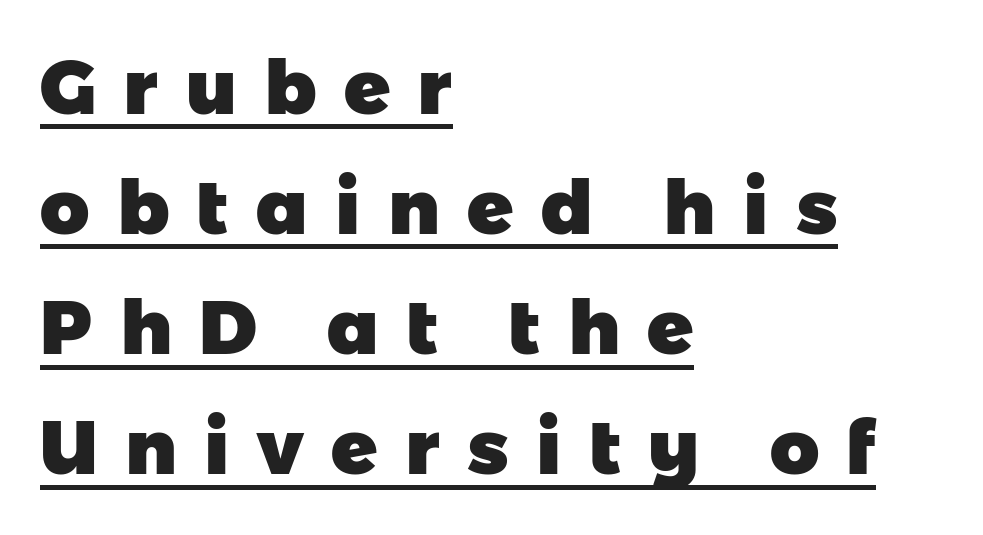
{"serif": "no", "bold": "yes", "weight": "heavy", "width": "normal", "stroke_contrast": "low", "x_height": "medium", "monospaced": "no", "underline": "yes", "align": "left", "line_spacing": "normal", "line_spacing_ratio": 1.58, "letter_spacing": "wide", "letter_spacing_em": 0.36, "glyph_px": 76}
